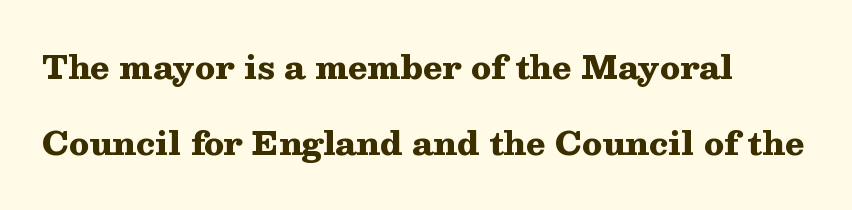
Q: Is the text bold? A: Yes.
Q: Is the text italic (slanted)? A: No, it is upright.
Q: Is the typeface a serif or a sans-serif typeface? A: Serif.
Q: Is the text underlined? A: No.
Q: How is the paragraph aligned? A: Left-aligned.
Q: Is the spacing between letters normal or unusually wide? A: Normal.
Q: Is the spacing between lines tight, normal or loose? A: Loose.
Q: Width (condensed, normal, or wide)? A: Wide.
Q: Stroke contrast? A: Medium.
Q: x-height? A: Medium.
Q: Monospaced? A: No.
